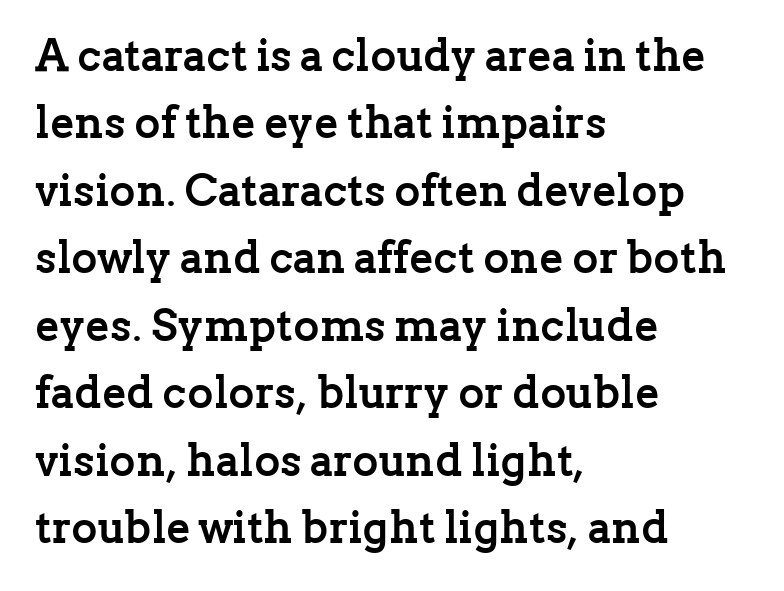
The image shows 45 px semibold serif type, upright; set left-aligned, normal line spacing (1.5x), normal letter spacing, not underlined; low stroke contrast and a medium x-height.
